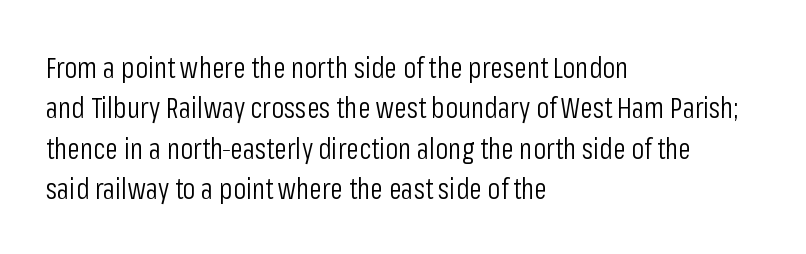
{"serif": "no", "italic": "no", "bold": "no", "weight": "light", "width": "condensed", "stroke_contrast": "low", "x_height": "medium", "monospaced": "no", "underline": "no", "align": "left", "line_spacing": "normal", "line_spacing_ratio": 1.39, "letter_spacing": "normal", "letter_spacing_em": 0.0, "glyph_px": 29}
